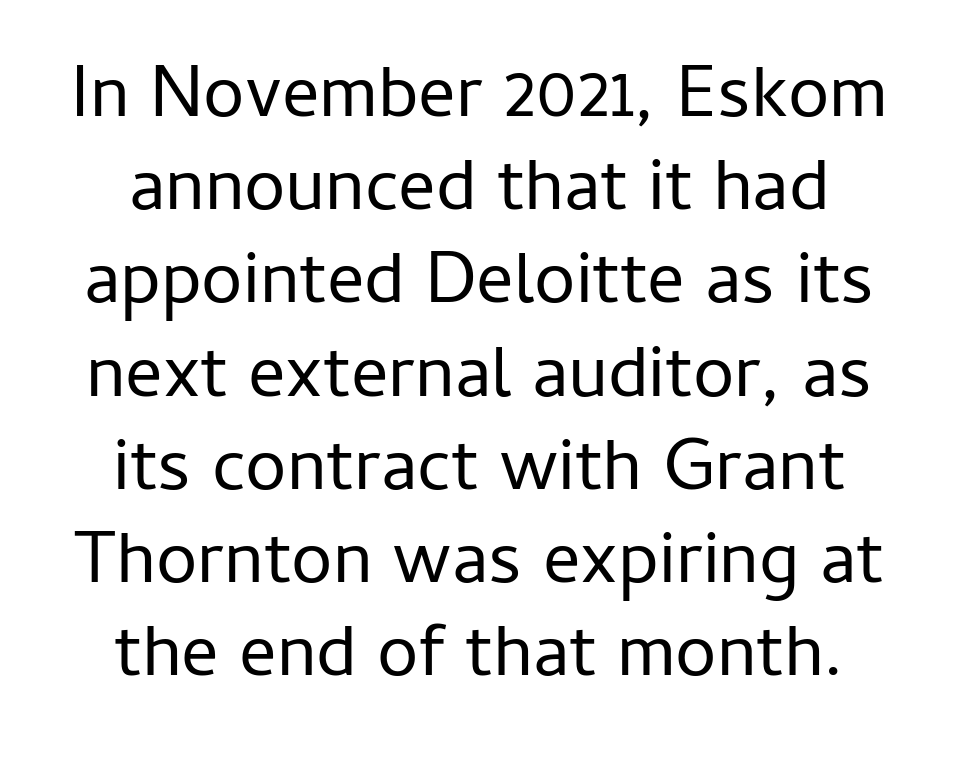
Q: Is the text bold? A: No.
Q: Is the text italic (slanted)? A: No, it is upright.
Q: Is the typeface a serif or a sans-serif typeface? A: Sans-serif.
Q: Is the text underlined? A: No.
Q: How is the paragraph aligned? A: Centered.
Q: Is the spacing between letters normal or unusually wide? A: Normal.
Q: Is the spacing between lines tight, normal or loose? A: Normal.
Q: Width (condensed, normal, or wide)? A: Normal.
Q: Stroke contrast? A: Low.
Q: x-height? A: Medium.
Q: Monospaced? A: No.
